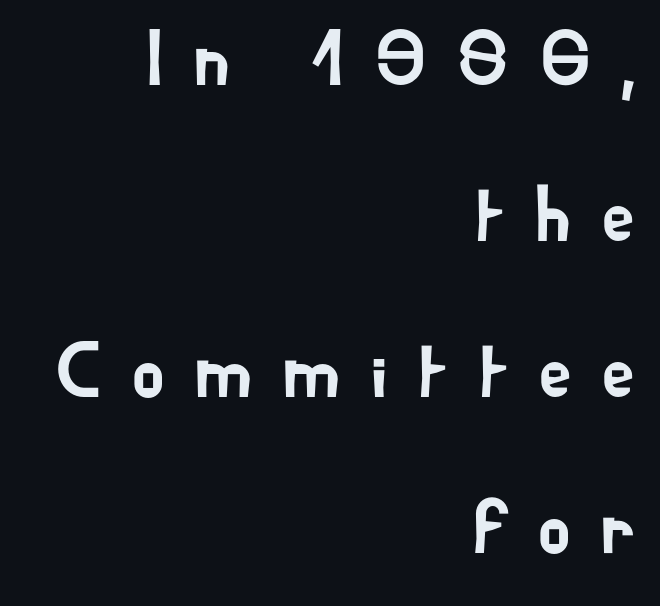
The image shows 78 px sans-serif type, upright; set right-aligned, loose line spacing (2.0x), unusually wide letter spacing (+0.35 em), not underlined; low stroke contrast and a small x-height.
